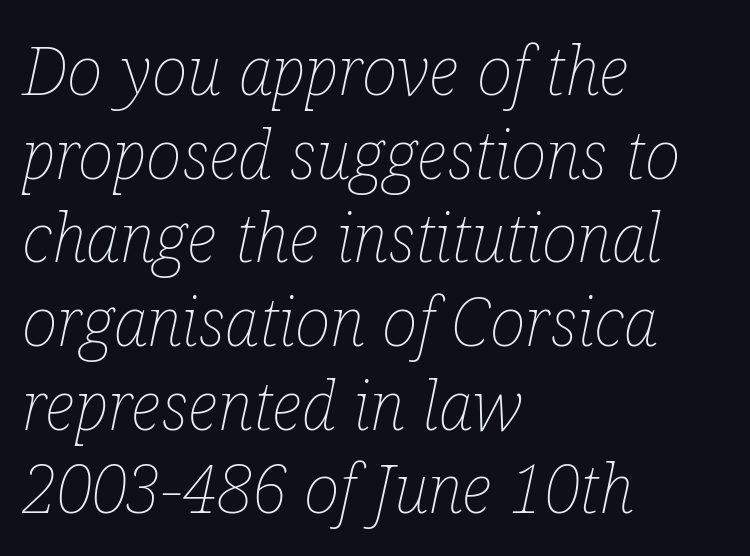
The image shows 68 px thin, condensed type, italic (leaning right); set left-aligned, line spacing 1.23x, normal letter spacing, not underlined; low stroke contrast and a medium x-height.
